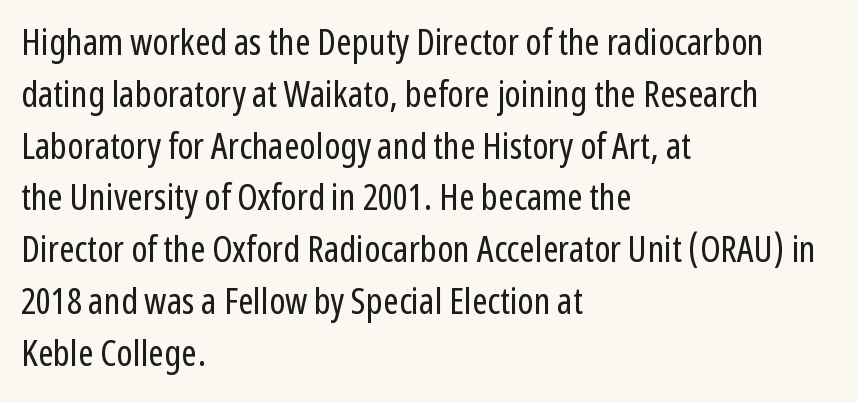
The line texture is even and compact thanks to regular tracking. Notice how the stems are strictly vertical — no italics here. Which margin do the lines hug? The left one — the right edge is uneven. These glyphs show unthickened strokes, regular width or finer. The rendering uses natural spacing where letterforms have individual widths.
